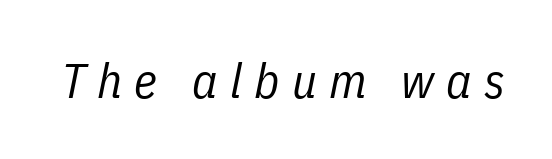
The image shows 49 px regular-weight, condensed type, italic (leaning right); set unusually wide letter spacing (+0.25 em), not underlined; low stroke contrast and a medium x-height.
